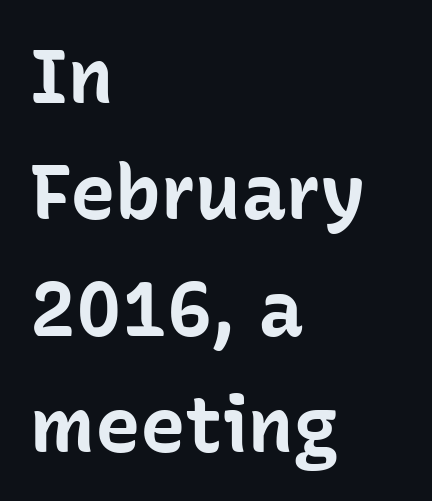
Q: Is the text bold? A: Yes.
Q: Is the text italic (slanted)? A: No, it is upright.
Q: Is the typeface a serif or a sans-serif typeface? A: Sans-serif.
Q: Is the text underlined? A: No.
Q: How is the paragraph aligned? A: Left-aligned.
Q: Is the spacing between letters normal or unusually wide? A: Normal.
Q: Is the spacing between lines tight, normal or loose? A: Normal.
Q: Width (condensed, normal, or wide)? A: Normal.
Q: Stroke contrast? A: Low.
Q: x-height? A: Medium.
Q: Monospaced? A: No.
